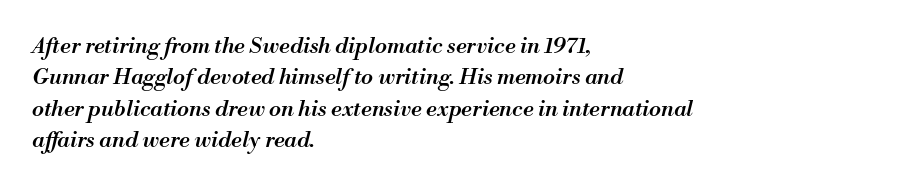
The image shows 22 px text type, italic (leaning right); set left-aligned, normal line spacing (1.43x), normal letter spacing, not underlined.
